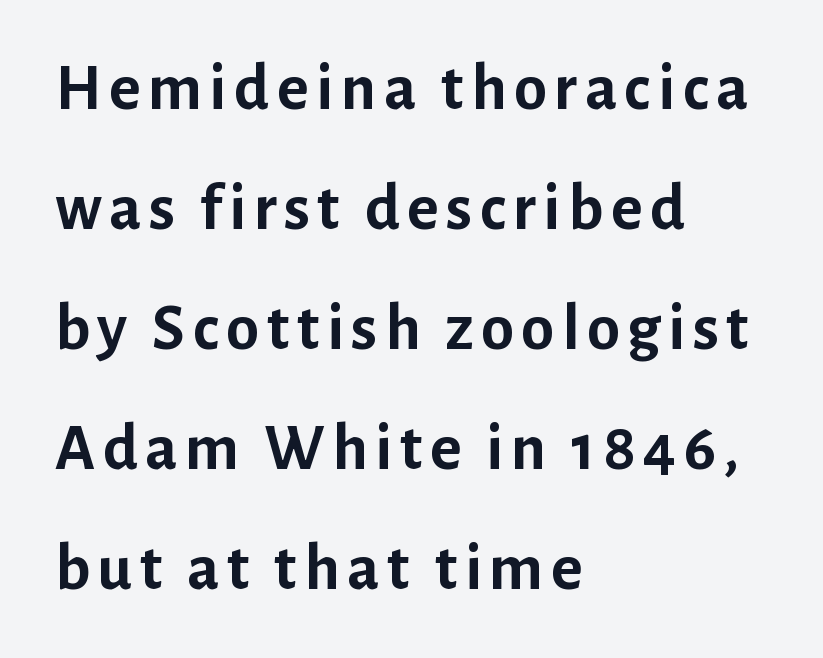
{"serif": "no", "italic": "no", "bold": "yes", "weight": "semibold", "width": "normal", "stroke_contrast": "low", "x_height": "medium", "monospaced": "no", "underline": "no", "align": "left", "line_spacing_ratio": 1.79, "glyph_px": 67}
